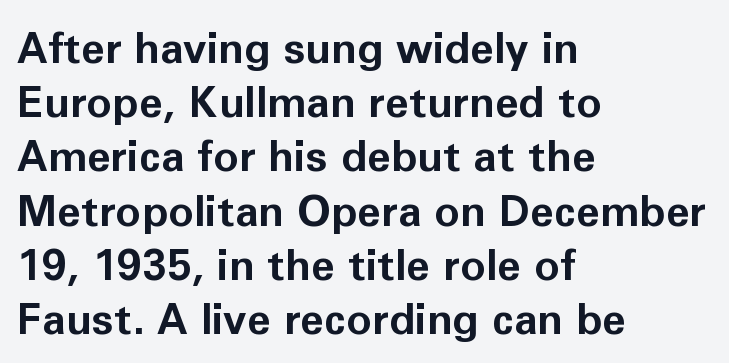
The image shows 43 px bold sans-serif type, upright; set left-aligned, normal line spacing (1.26x), normal letter spacing, not underlined; low stroke contrast and a medium x-height.
